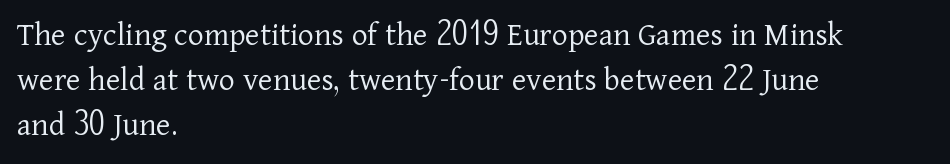
{"serif": "yes", "italic": "no", "bold": "no", "weight": "light", "width": "normal", "stroke_contrast": "low", "x_height": "medium", "monospaced": "no", "underline": "no", "align": "left", "line_spacing": "normal", "line_spacing_ratio": 1.33, "letter_spacing": "normal", "letter_spacing_em": 0.0, "glyph_px": 34}
